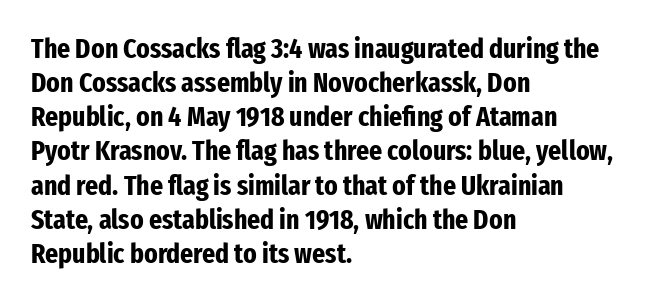
Heavy-handed strokes throughout: this text is bold. This sample has the flowing, uneven cadence of proportional lettering. Look at the bottom of the vertical strokes: they stop flat, with no serifs. The compositor pushed each line to the left boundary. Unmarked baselines from the first word to the last.
